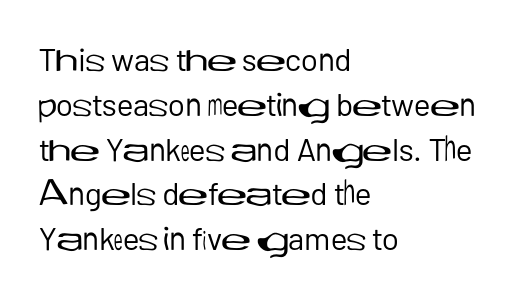
Q: Is the text bold? A: No.
Q: Is the text italic (slanted)? A: No, it is upright.
Q: Is the typeface a serif or a sans-serif typeface? A: Sans-serif.
Q: Is the text underlined? A: No.
Q: How is the paragraph aligned? A: Left-aligned.
Q: Is the spacing between letters normal or unusually wide? A: Normal.
Q: Is the spacing between lines tight, normal or loose? A: Normal.
Q: Width (condensed, normal, or wide)? A: Normal.
Q: Stroke contrast? A: Low.
Q: x-height? A: Medium.
Q: Monospaced? A: No.
